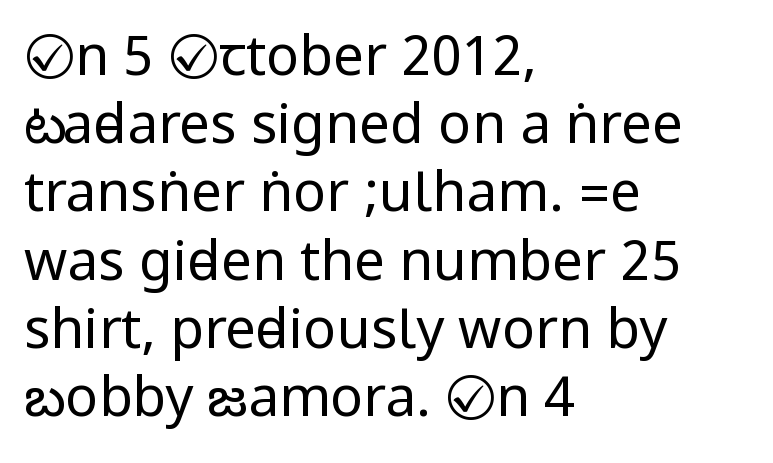
Q: Is the text bold? A: No.
Q: Is the text italic (slanted)? A: No, it is upright.
Q: Is the typeface a serif or a sans-serif typeface? A: Sans-serif.
Q: Is the text underlined? A: No.
Q: How is the paragraph aligned? A: Left-aligned.
Q: Is the spacing between letters normal or unusually wide? A: Normal.
Q: Width (condensed, normal, or wide)? A: Condensed.
Q: Stroke contrast? A: Low.
